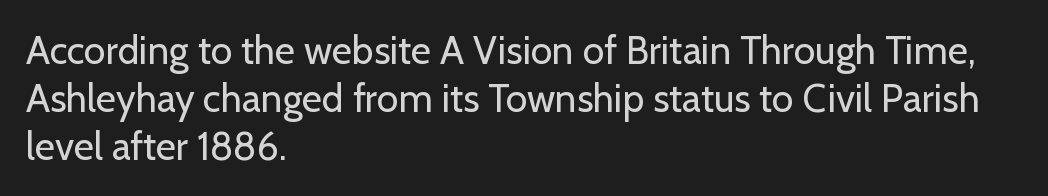
{"serif": "no", "italic": "no", "bold": "no", "weight": "regular", "width": "normal", "stroke_contrast": "low", "x_height": "medium", "monospaced": "no", "underline": "no", "align": "left", "line_spacing_ratio": 1.23, "letter_spacing": "normal", "letter_spacing_em": 0.0, "glyph_px": 39}
